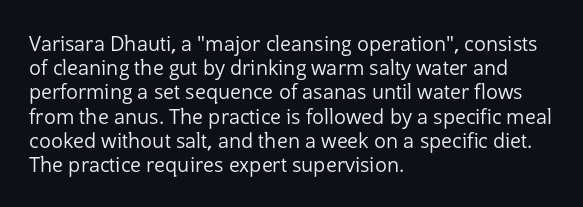
Q: Is the text bold? A: No.
Q: Is the text italic (slanted)? A: No, it is upright.
Q: Is the text underlined? A: No.
Q: How is the paragraph aligned? A: Left-aligned.
Q: Is the spacing between letters normal or unusually wide? A: Normal.
